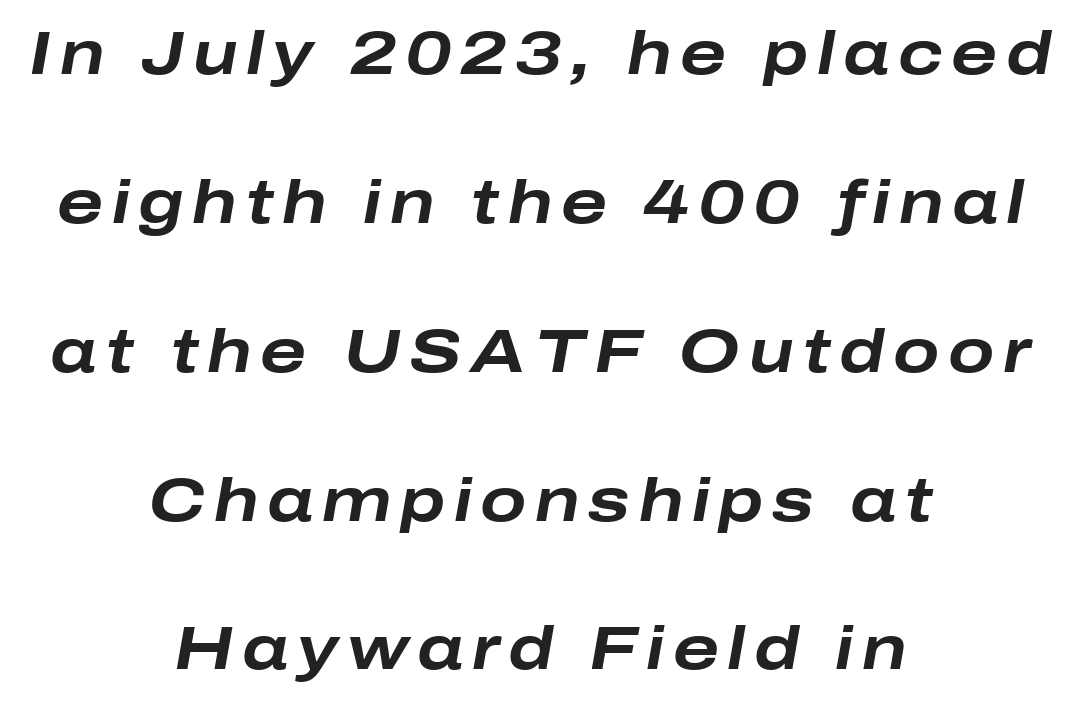
The image shows 61 px bold, wide type, italic (leaning right); set centered, loose line spacing (2.44x), not underlined; low stroke contrast and a medium x-height.
